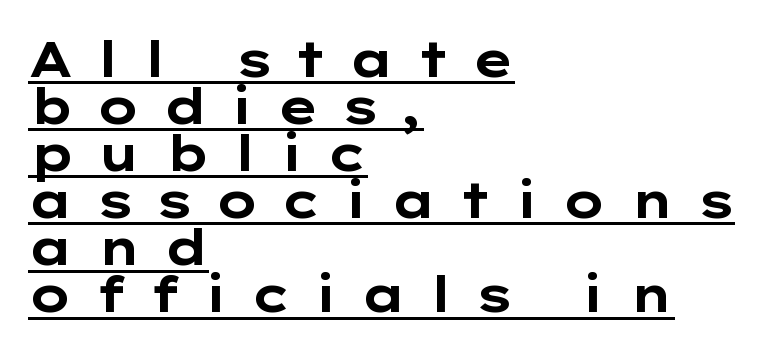
Q: Is the text bold? A: Yes.
Q: Is the text italic (slanted)? A: No, it is upright.
Q: Is the typeface a serif or a sans-serif typeface? A: Sans-serif.
Q: Is the text underlined? A: Yes.
Q: How is the paragraph aligned? A: Left-aligned.
Q: Is the spacing between letters normal or unusually wide? A: Unusually wide.
Q: Is the spacing between lines tight, normal or loose? A: Tight.
Q: Width (condensed, normal, or wide)? A: Wide.
Q: Stroke contrast? A: Low.
Q: x-height? A: Medium.
Q: Monospaced? A: No.
